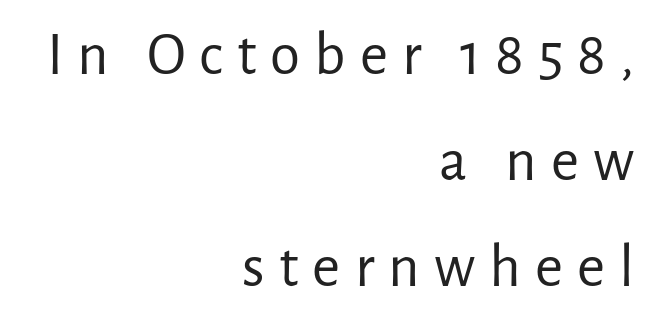
Q: Is the text bold? A: No.
Q: Is the text italic (slanted)? A: No, it is upright.
Q: Is the typeface a serif or a sans-serif typeface? A: Sans-serif.
Q: Is the text underlined? A: No.
Q: How is the paragraph aligned? A: Right-aligned.
Q: Is the spacing between letters normal or unusually wide? A: Unusually wide.
Q: Width (condensed, normal, or wide)? A: Normal.
Q: Stroke contrast? A: Low.
Q: x-height? A: Medium.
Q: Monospaced? A: No.
